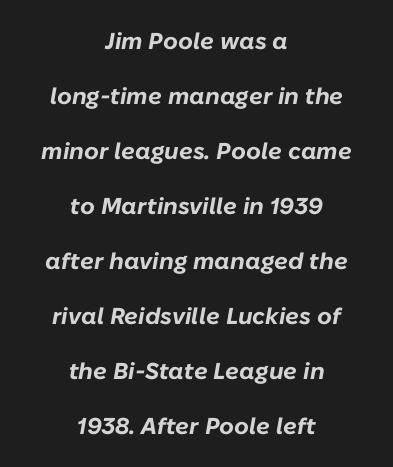
The image shows 23 px bold type, italic (leaning right); set centered, loose line spacing (2.39x), normal letter spacing, not underlined.
